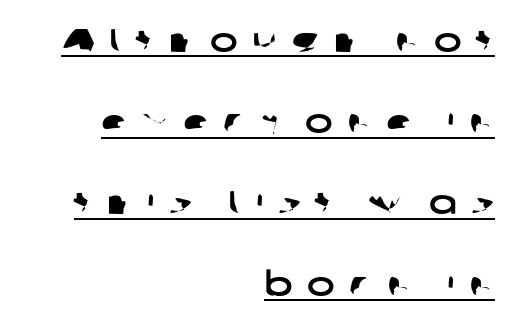
The image shows 33 px wide sans-serif type; set right-aligned, loose line spacing (2.46x), unusually wide letter spacing (+0.45 em), underlined; low stroke contrast and a medium x-height.
